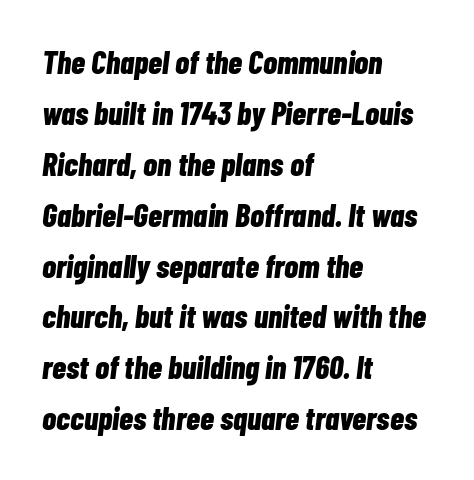
The image shows 32 px bold, condensed type, italic (leaning right); set left-aligned, normal line spacing (1.59x), normal letter spacing, not underlined; low stroke contrast and a medium x-height.
